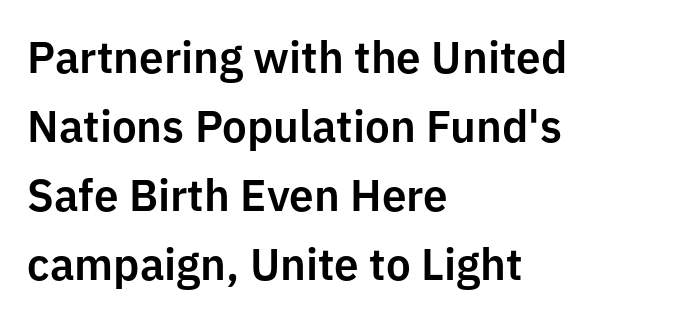
{"serif": "no", "italic": "no", "width": "normal", "stroke_contrast": "low", "x_height": "medium", "monospaced": "no", "underline": "no", "align": "left", "line_spacing": "normal", "line_spacing_ratio": 1.57, "letter_spacing": "normal", "letter_spacing_em": 0.0, "glyph_px": 44}
